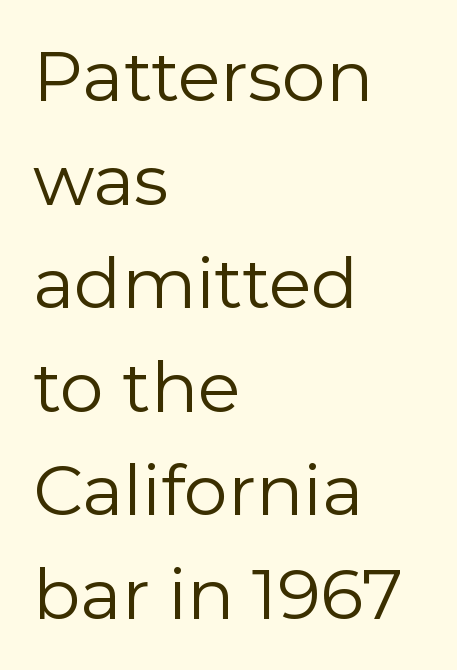
Q: Is the text bold? A: No.
Q: Is the text italic (slanted)? A: No, it is upright.
Q: Is the typeface a serif or a sans-serif typeface? A: Sans-serif.
Q: Is the text underlined? A: No.
Q: How is the paragraph aligned? A: Left-aligned.
Q: Is the spacing between letters normal or unusually wide? A: Normal.
Q: Is the spacing between lines tight, normal or loose? A: Normal.
Q: Width (condensed, normal, or wide)? A: Normal.
Q: Stroke contrast? A: Low.
Q: x-height? A: Medium.
Q: Monospaced? A: No.
